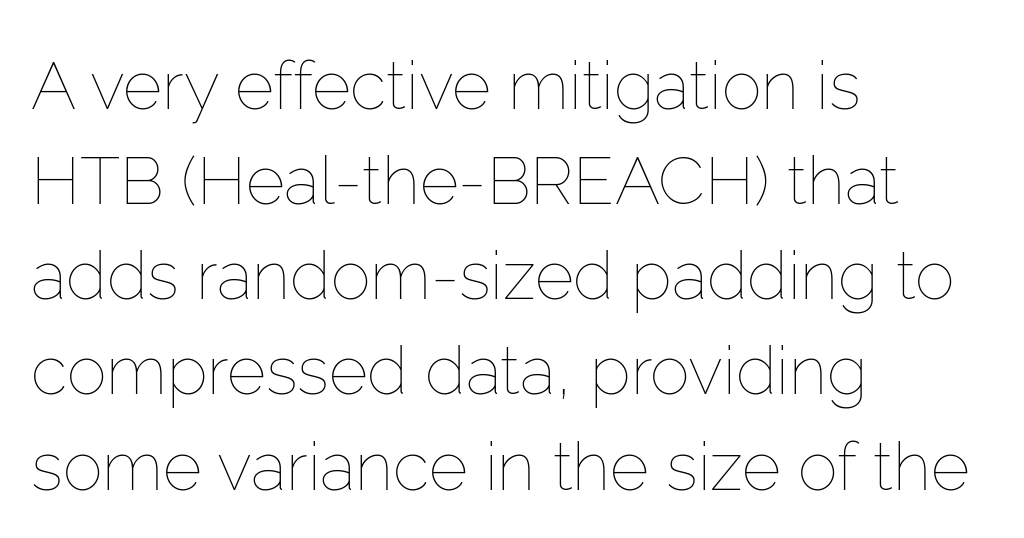
Q: Is the text bold? A: No.
Q: Is the text italic (slanted)? A: No, it is upright.
Q: Is the text underlined? A: No.
Q: How is the paragraph aligned? A: Left-aligned.
Q: Is the spacing between letters normal or unusually wide? A: Normal.
Q: Is the spacing between lines tight, normal or loose? A: Normal.
Q: Width (condensed, normal, or wide)? A: Normal.
Q: Stroke contrast? A: Low.
Q: x-height? A: Medium.
Q: Monospaced? A: No.
